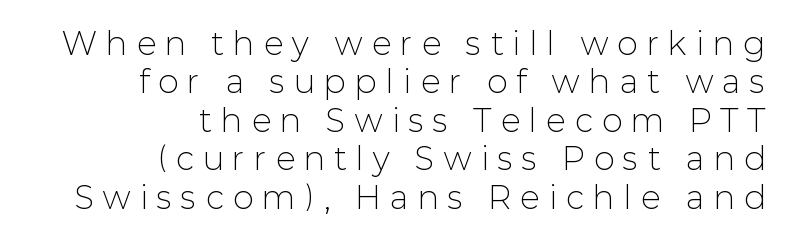
Upright lettering throughout. The rendering anchors every line to the right-hand side. A bare baseline throughout the passage. Does extra space separate the letters? Yes, quite a lot of it.
